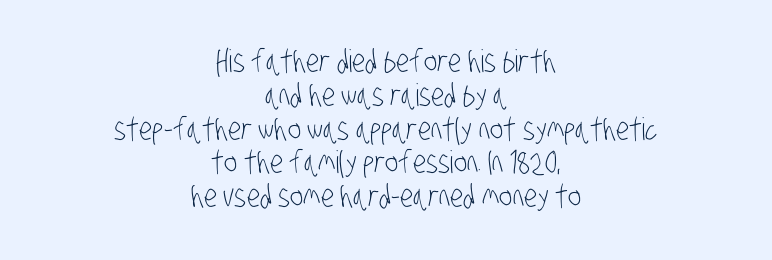
The image shows 31 px light, condensed sans-serif type; set centered, tight line spacing (1.09x), normal letter spacing, not underlined; low stroke contrast and a large x-height.
